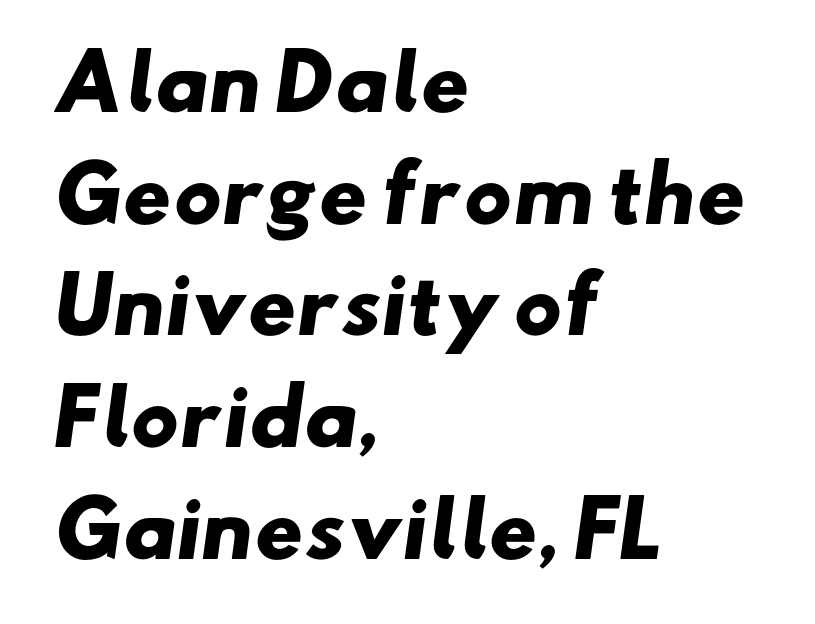
{"serif": "no", "bold": "yes", "weight": "heavy", "width": "wide", "stroke_contrast": "low", "x_height": "small", "monospaced": "no", "underline": "no", "align": "left", "line_spacing": "normal", "line_spacing_ratio": 1.49, "letter_spacing": "normal", "letter_spacing_em": 0.0, "glyph_px": 75}
